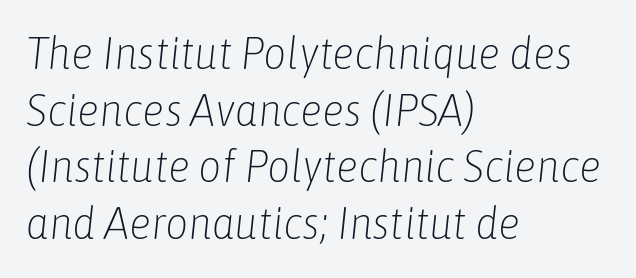
The image shows 45 px light, condensed type, italic (leaning right); set left-aligned, normal line spacing (1.26x), normal letter spacing, not underlined; low stroke contrast and a medium x-height.
